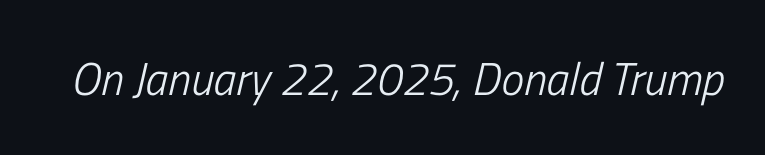
Would a proofreader flag this as italicized? Yes. Nobody drew a line under any word here. Glyph-to-glyph distance matches everyday printed text. Heaviness? Minimal to ordinary, like unemphasized prose.
